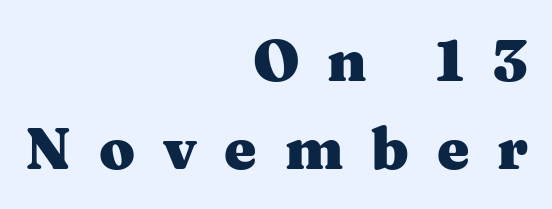
Q: Is the text bold? A: Yes.
Q: Is the text italic (slanted)? A: No, it is upright.
Q: Is the typeface a serif or a sans-serif typeface? A: Serif.
Q: Is the text underlined? A: No.
Q: How is the paragraph aligned? A: Right-aligned.
Q: Is the spacing between letters normal or unusually wide? A: Unusually wide.
Q: Is the spacing between lines tight, normal or loose? A: Normal.
Q: Width (condensed, normal, or wide)? A: Wide.
Q: Stroke contrast? A: Medium.
Q: x-height? A: Medium.
Q: Monospaced? A: No.
